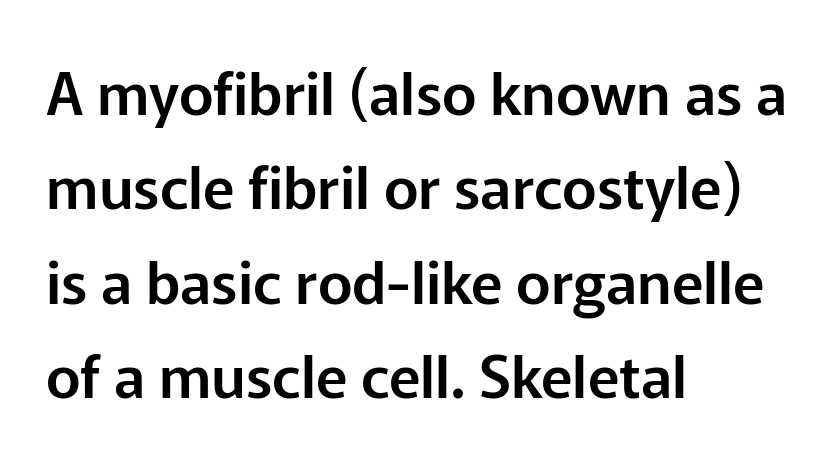
Q: Is the text italic (slanted)? A: No, it is upright.
Q: Is the typeface a serif or a sans-serif typeface? A: Sans-serif.
Q: Is the text underlined? A: No.
Q: How is the paragraph aligned? A: Left-aligned.
Q: Is the spacing between letters normal or unusually wide? A: Normal.
Q: Is the spacing between lines tight, normal or loose? A: Normal.
Q: Width (condensed, normal, or wide)? A: Normal.
Q: Stroke contrast? A: Low.
Q: x-height? A: Medium.
Q: Monospaced? A: No.
